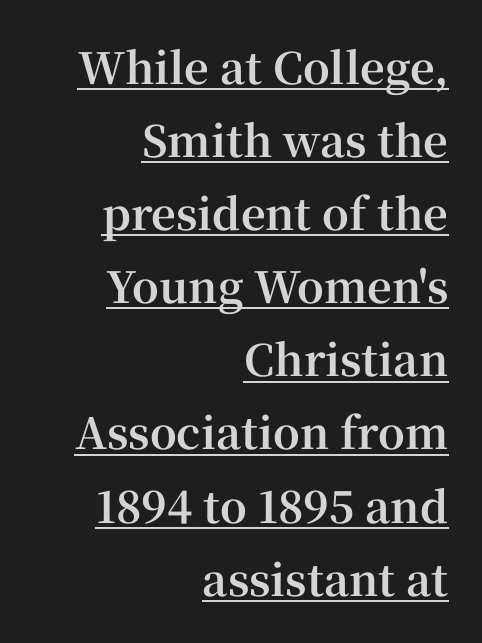
The image shows 43 px bold serif type, upright; set right-aligned, normal line spacing (1.7x), normal letter spacing, underlined; high stroke contrast and a medium x-height.
